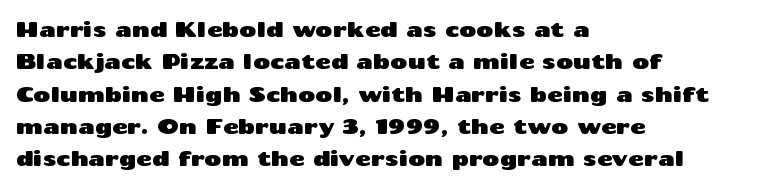
{"italic": "no", "underline": "no", "align": "left", "line_spacing": "normal", "line_spacing_ratio": 1.54, "letter_spacing": "normal", "letter_spacing_em": 0.0, "glyph_px": 21}
